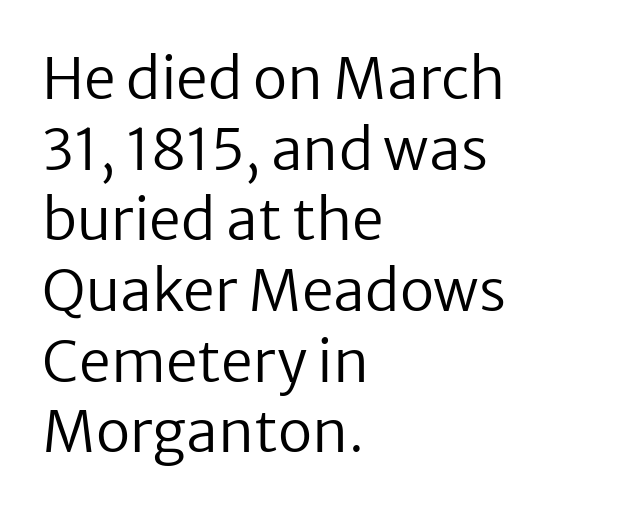
Q: Is the text bold? A: No.
Q: Is the text italic (slanted)? A: No, it is upright.
Q: Is the typeface a serif or a sans-serif typeface? A: Sans-serif.
Q: Is the text underlined? A: No.
Q: How is the paragraph aligned? A: Left-aligned.
Q: Is the spacing between letters normal or unusually wide? A: Normal.
Q: Width (condensed, normal, or wide)? A: Normal.
Q: Stroke contrast? A: Low.
Q: x-height? A: Medium.
Q: Monospaced? A: No.
